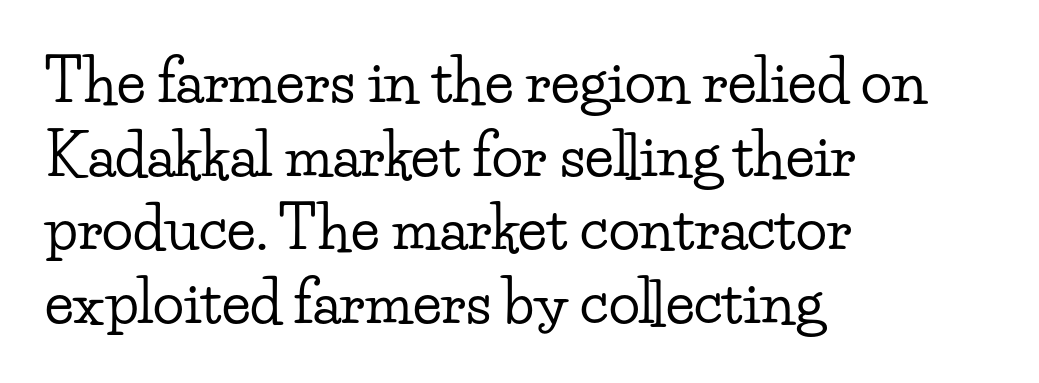
Q: Is the text italic (slanted)? A: No, it is upright.
Q: Is the typeface a serif or a sans-serif typeface? A: Serif.
Q: Is the text underlined? A: No.
Q: How is the paragraph aligned? A: Left-aligned.
Q: Is the spacing between letters normal or unusually wide? A: Normal.
Q: Is the spacing between lines tight, normal or loose? A: Normal.
Q: Width (condensed, normal, or wide)? A: Wide.
Q: Stroke contrast? A: Low.
Q: x-height? A: Small.
Q: Monospaced? A: No.
